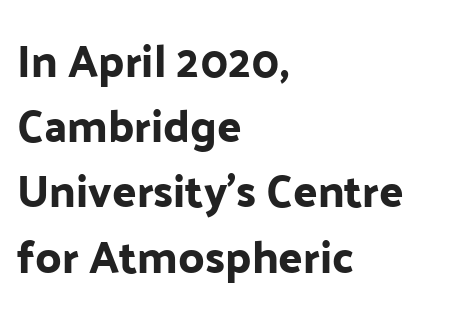
Only glyphs here, with clear space below each row. Tall strokes in this sample are plumb rather than angled. Line spacing here is normal. Is this a fixed-width face? No — the glyphs have proportional, varying widths. No feet cap the strokes, marking this as sans-serif type.
